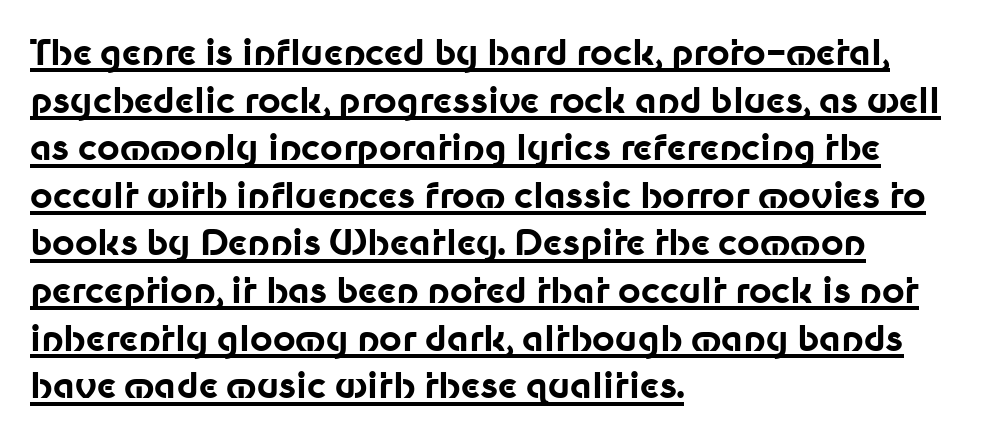
The image shows 35 px bold sans-serif type, upright; set left-aligned, normal line spacing (1.36x), normal letter spacing, underlined; low stroke contrast and a medium x-height.
